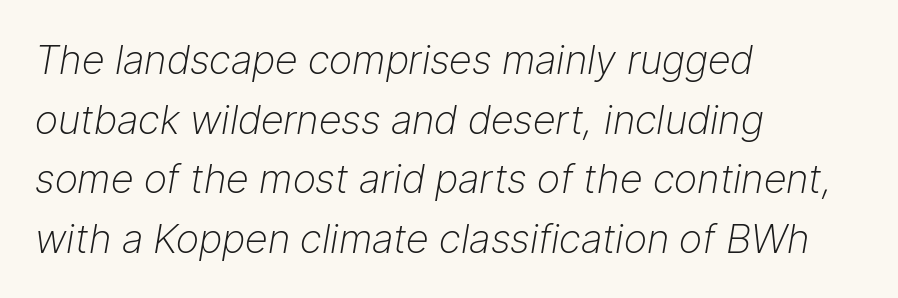
The face used here is proportionally spaced, like ordinary book or web type. Lines of text with bare space underneath. Tall strokes in this sample are angled rather than plumb. The text block is weighted toward the left margin, trailing off unevenly rightward.
